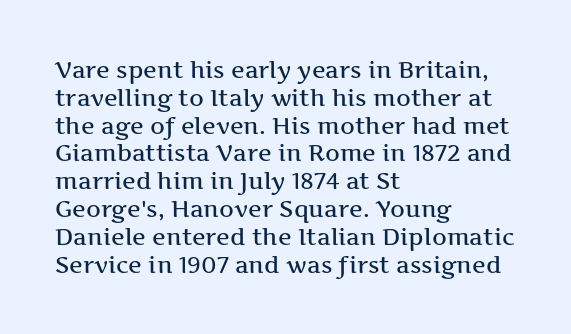
Here the glyphs are tracked normally, forming tight word shapes. The specimen omits any rule beneath the text block's lines. Vertical strokes here are truly vertical. The lines in this sample share a left origin and differ only in where they stop.
